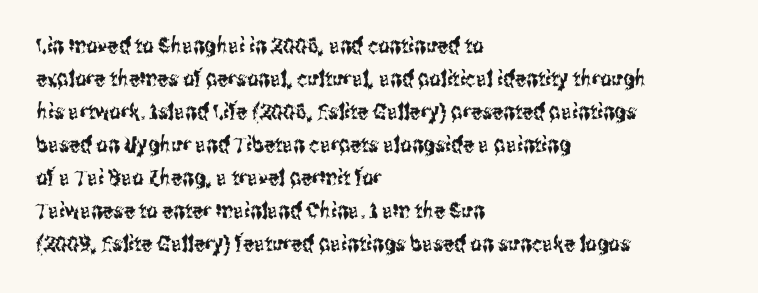
Q: Is the text italic (slanted)? A: No, it is upright.
Q: Is the text underlined? A: No.
Q: How is the paragraph aligned? A: Left-aligned.
Q: Is the spacing between letters normal or unusually wide? A: Normal.
Q: Is the spacing between lines tight, normal or loose? A: Normal.
